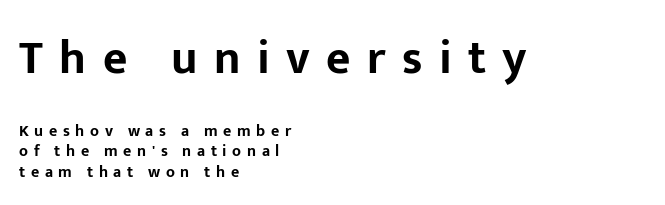
{"serif": "no", "italic": "no", "bold": "yes", "weight": "bold", "width": "normal", "stroke_contrast": "low", "x_height": "medium", "monospaced": "no", "underline": "no", "align": "left", "line_spacing": "normal", "line_spacing_ratio": 1.28, "letter_spacing": "wide", "letter_spacing_em": 0.35, "larger_block": "first", "size_ratio": 2.94, "glyph_px": 47}
